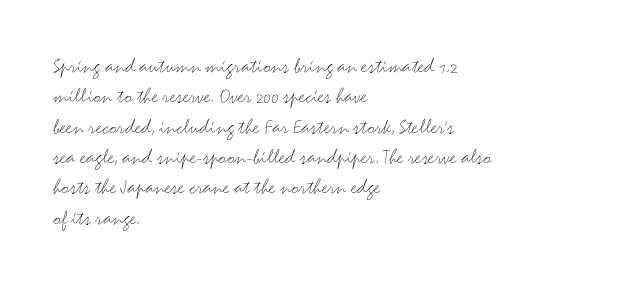
A quiet, ordinary-to-light weight characterises the typeface. The text block is weighted toward the left margin, trailing off unevenly rightward. This rendering leaves character spacing at its baseline value. The strip under each line holds only bare page.
